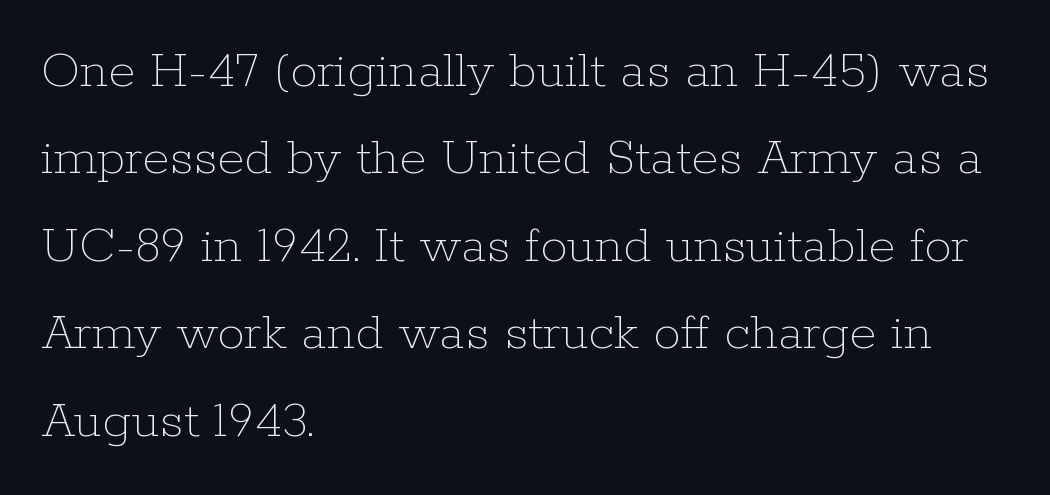
{"italic": "no", "bold": "no", "weight": "thin", "width": "normal", "stroke_contrast": "low", "x_height": "medium", "monospaced": "no", "underline": "no", "align": "left", "line_spacing": "normal", "line_spacing_ratio": 1.59, "letter_spacing": "normal", "letter_spacing_em": 0.0, "glyph_px": 55}
